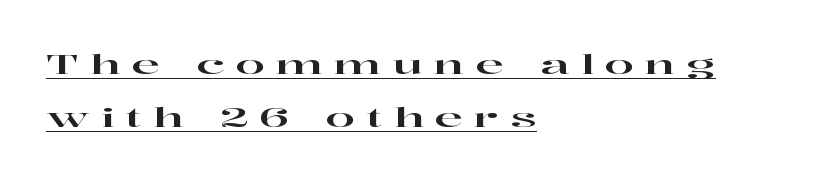
The image shows 26 px text type, upright; set left-aligned, loose line spacing (2.03x), unusually wide letter spacing (+0.44 em), underlined.
